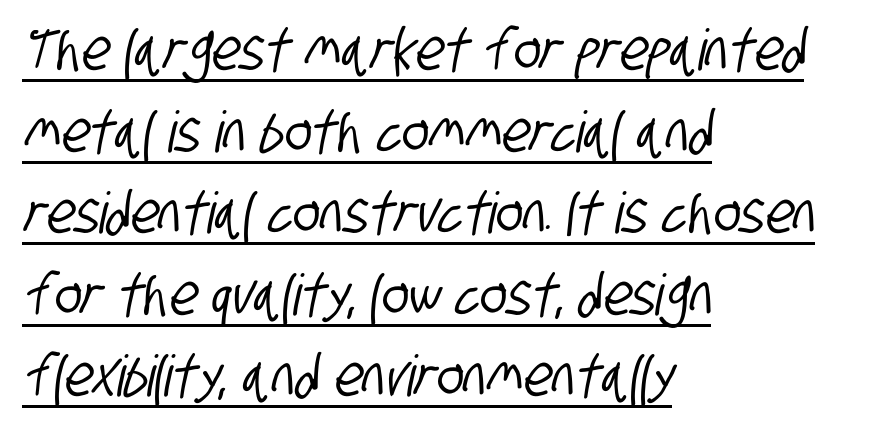
Does extra space separate the letters? No, they use regular spacing. Underline: present. Nope, no serifs anywhere on these letters. This sample has the flowing, uneven cadence of proportional lettering. The rendering uses a moderate line-height, typical for paragraphs. A classic flush-left, rag-right setting is used for this passage.
